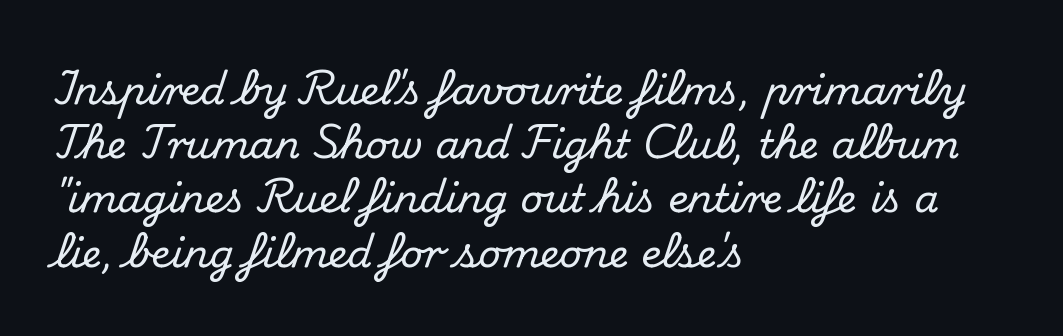
{"serif": "yes", "width": "normal", "stroke_contrast": "medium", "x_height": "small", "monospaced": "no", "underline": "no", "align": "left", "line_spacing": "normal", "line_spacing_ratio": 1.39, "letter_spacing": "normal", "letter_spacing_em": 0.0, "glyph_px": 39}
